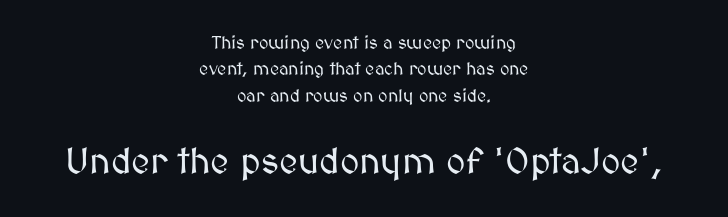
If you squint, the bottom block still reads clearly — it's the larger of the two. Compared with typical body copy, the letter spacing here is the same. The letters advance in unequal steps, a hallmark of proportional type. Honestly, the row spacing looks completely unremarkable.
